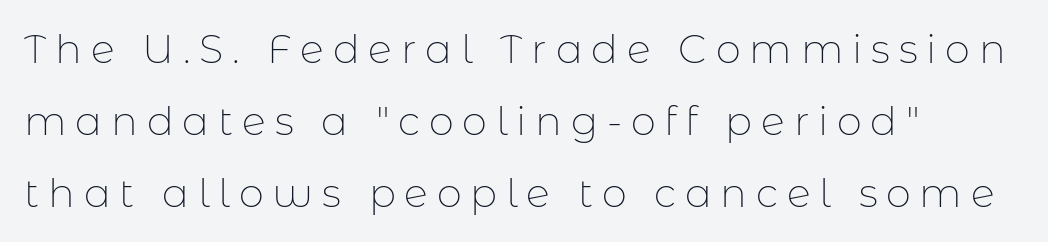
Q: Is the text bold? A: No.
Q: Is the text italic (slanted)? A: No, it is upright.
Q: Is the typeface a serif or a sans-serif typeface? A: Sans-serif.
Q: Is the text underlined? A: No.
Q: How is the paragraph aligned? A: Left-aligned.
Q: Is the spacing between letters normal or unusually wide? A: Unusually wide.
Q: Width (condensed, normal, or wide)? A: Normal.
Q: Stroke contrast? A: Low.
Q: x-height? A: Medium.
Q: Monospaced? A: No.
